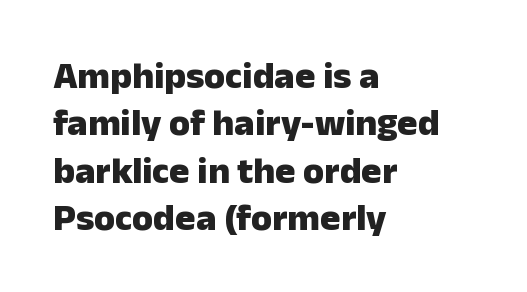
Q: Is the text bold? A: Yes.
Q: Is the text italic (slanted)? A: No, it is upright.
Q: Is the typeface a serif or a sans-serif typeface? A: Sans-serif.
Q: Is the text underlined? A: No.
Q: How is the paragraph aligned? A: Left-aligned.
Q: Is the spacing between letters normal or unusually wide? A: Normal.
Q: Is the spacing between lines tight, normal or loose? A: Normal.
Q: Width (condensed, normal, or wide)? A: Normal.
Q: Stroke contrast? A: Low.
Q: x-height? A: Medium.
Q: Monospaced? A: No.
